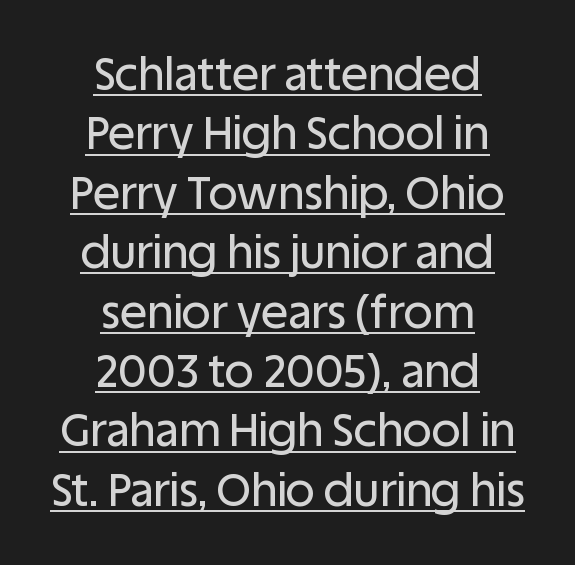
Q: Is the text italic (slanted)? A: No, it is upright.
Q: Is the typeface a serif or a sans-serif typeface? A: Sans-serif.
Q: Is the text underlined? A: Yes.
Q: How is the paragraph aligned? A: Centered.
Q: Is the spacing between letters normal or unusually wide? A: Normal.
Q: Is the spacing between lines tight, normal or loose? A: Normal.
Q: Width (condensed, normal, or wide)? A: Normal.
Q: Stroke contrast? A: Low.
Q: x-height? A: Large.
Q: Monospaced? A: No.
